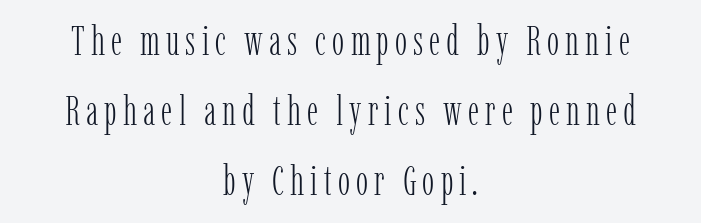
{"serif": "yes", "italic": "no", "bold": "no", "weight": "light", "width": "condensed", "stroke_contrast": "low", "x_height": "medium", "monospaced": "no", "underline": "no", "align": "center", "line_spacing_ratio": 1.71, "glyph_px": 41}
